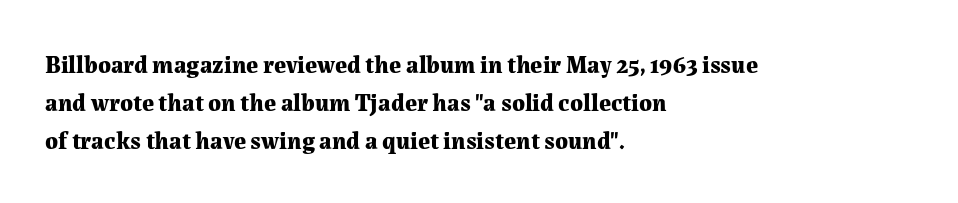
The image shows 24 px bold type, upright; set left-aligned, normal line spacing (1.59x), normal letter spacing, not underlined.
